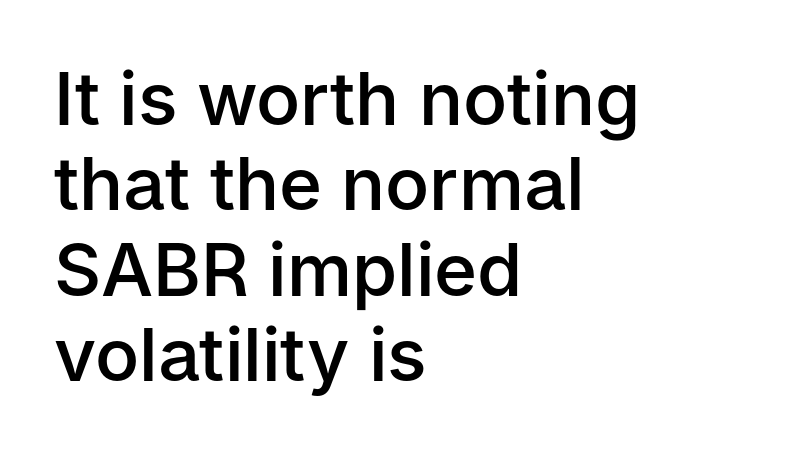
Q: Is the text bold? A: Semi-bold.
Q: Is the text italic (slanted)? A: No, it is upright.
Q: Is the typeface a serif or a sans-serif typeface? A: Sans-serif.
Q: Is the text underlined? A: No.
Q: How is the paragraph aligned? A: Left-aligned.
Q: Is the spacing between letters normal or unusually wide? A: Normal.
Q: Width (condensed, normal, or wide)? A: Normal.
Q: Stroke contrast? A: Low.
Q: x-height? A: Medium.
Q: Monospaced? A: No.
